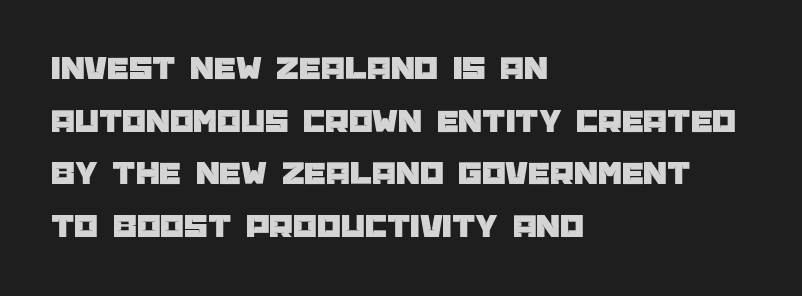
Leftover space on each line is placed entirely after the last word. Looks like regular typesetting: each glyph gets only the width it needs. Clear beneath every line of the passage. This is the regular roman posture of the typeface. The rendering shows plain stroke endings on the letterforms — a sans-serif design. Horizontal bands of white between lines are of average thickness.
